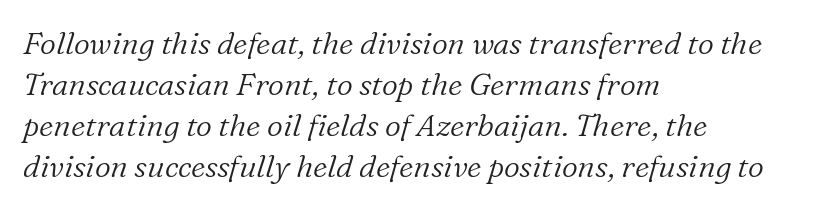
{"serif": "yes", "italic": "yes", "lean": "right", "slant_degrees": 16, "bold": "no", "weight": "light", "width": "normal", "stroke_contrast": "low", "x_height": "medium", "monospaced": "no", "underline": "no", "align": "left", "line_spacing": "normal", "line_spacing_ratio": 1.32, "letter_spacing": "normal", "letter_spacing_em": 0.0, "glyph_px": 31}
